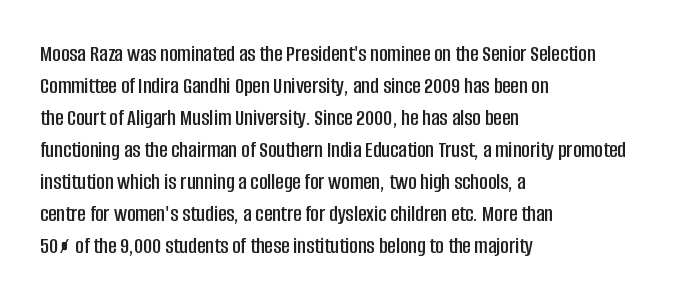
The image shows 23 px text type, upright; set left-aligned, normal line spacing (1.39x), normal letter spacing, not underlined.
